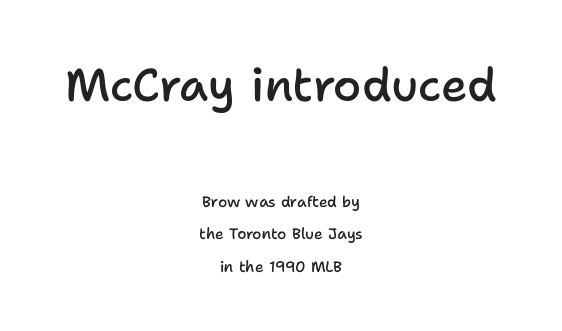
{"serif": "no", "italic": "no", "bold": "semi", "weight": "semibold", "width": "normal", "stroke_contrast": "low", "x_height": "medium", "monospaced": "no", "underline": "no", "align": "center", "line_spacing": "loose", "line_spacing_ratio": 2.17, "letter_spacing": "normal", "letter_spacing_em": 0.0, "larger_block": "first", "size_ratio": 3.07, "glyph_px": 46}
